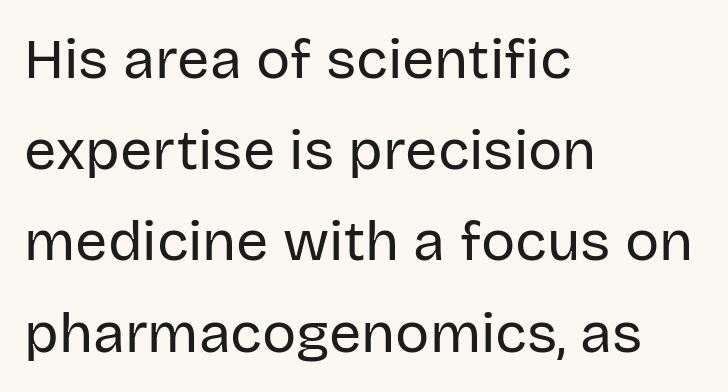
The image shows 57 px regular-weight sans-serif type, upright; set left-aligned, normal line spacing (1.6x), normal letter spacing, not underlined; low stroke contrast and a large x-height.
